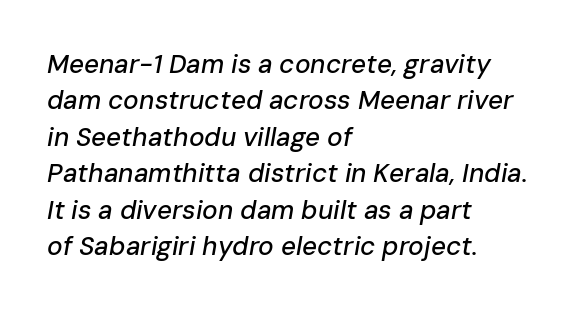
Rows of type keep a routine distance in the vertical direction. Tall strokes in this sample are angled rather than plumb. The tracking reads as untouched default to a designer's eye. The specimen omits any rule beneath the text block's lines.
